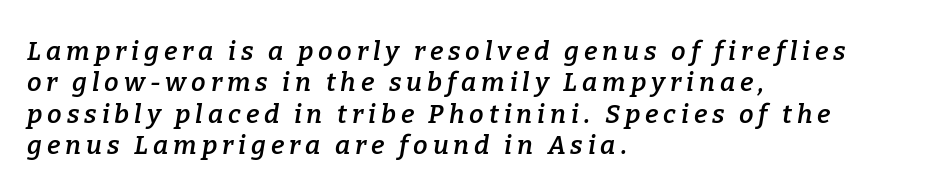
The paragraph has a hard left edge and a soft right edge. Observe the lean: these are italic letterforms. Any mark beneath the type? The region is blank. Semibold letterforms, between regular and bold.
